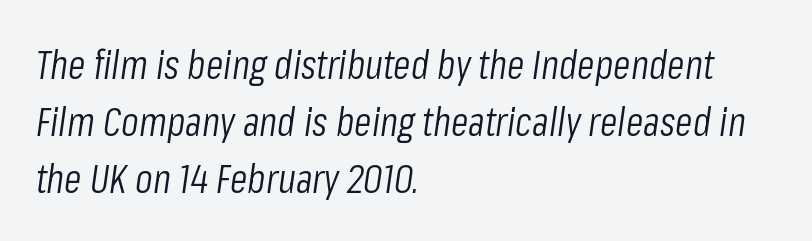
Q: Is the text bold? A: No.
Q: Is the text italic (slanted)? A: Yes, it leans right by about 8 degrees.
Q: Is the text underlined? A: No.
Q: How is the paragraph aligned? A: Left-aligned.
Q: Is the spacing between letters normal or unusually wide? A: Normal.
Q: Is the spacing between lines tight, normal or loose? A: Normal.
Q: Width (condensed, normal, or wide)? A: Condensed.
Q: Stroke contrast? A: Low.
Q: x-height? A: Medium.
Q: Monospaced? A: No.
